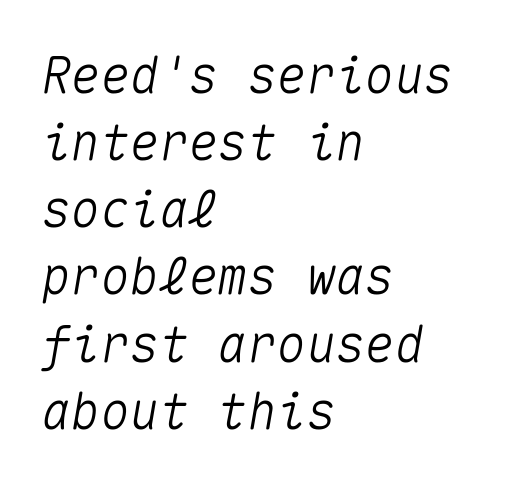
Q: Is the text italic (slanted)? A: Yes, it leans right by about 10 degrees.
Q: Is the text underlined? A: No.
Q: How is the paragraph aligned? A: Left-aligned.
Q: Is the spacing between letters normal or unusually wide? A: Normal.
Q: Is the spacing between lines tight, normal or loose? A: Normal.
Q: Width (condensed, normal, or wide)? A: Normal.
Q: Stroke contrast? A: Medium.
Q: x-height? A: Medium.
Q: Monospaced? A: Yes.
